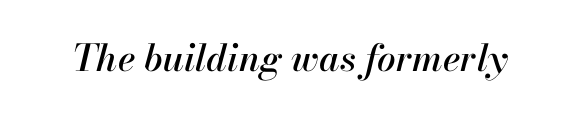
The letterforms sit shoulder to shoulder at normal distance. Italic? Definitely — the glyphs are oblique. Is this a fixed-width face? No — the glyphs have proportional, varying widths. The glyphs are unaccompanied by any horizontal stroke below them.
